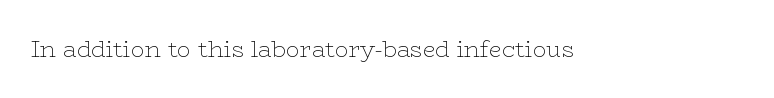
The image shows 23 px text type, upright; set normal letter spacing, not underlined.
